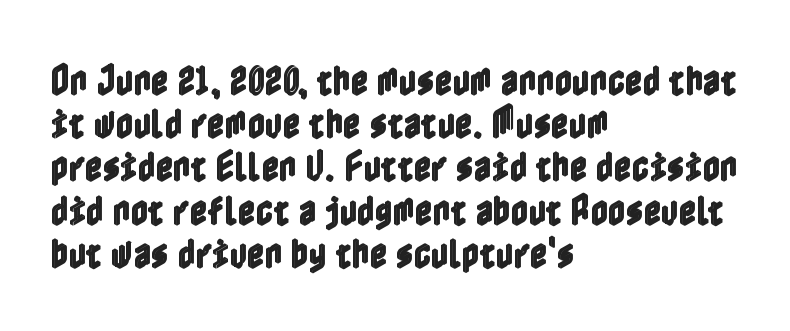
The image shows 34 px condensed type, upright; set left-aligned, normal line spacing (1.27x), normal letter spacing, not underlined; a medium x-height.
